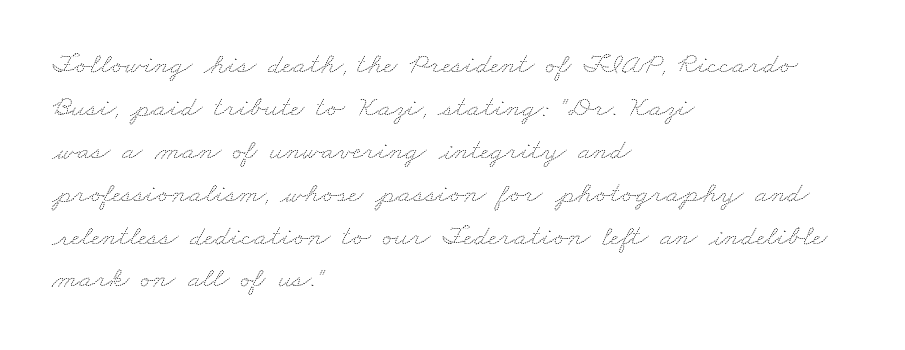
The face used here is proportionally spaced, like ordinary book or web type. In terms of leading, this rendering sits right in the middle. Left-aligned paragraph, ragged on the right. The gap between lines stays unmarked.
